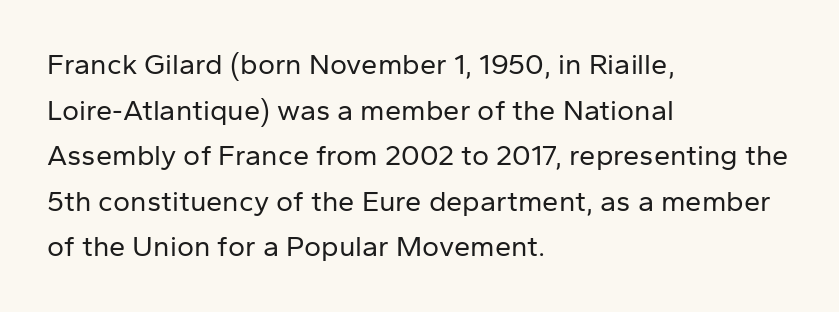
The letterforms sit at book weight or below. Unlike a traditional serif, this face leaves its strokes unadorned. The letters sit at their default tracking, neither squeezed nor spread. Casual observation: everything's shoved over to the left. The specimen omits any rule beneath the text block's lines. Does the lettering tilt? It doesn't — this is upright.
